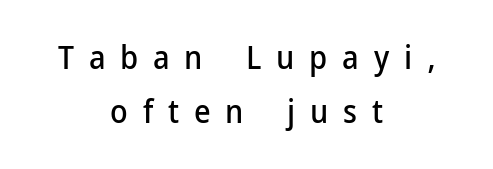
Q: Is the text italic (slanted)? A: No, it is upright.
Q: Is the typeface a serif or a sans-serif typeface? A: Sans-serif.
Q: Is the text underlined? A: No.
Q: How is the paragraph aligned? A: Centered.
Q: Is the spacing between letters normal or unusually wide? A: Unusually wide.
Q: Is the spacing between lines tight, normal or loose? A: Normal.
Q: Width (condensed, normal, or wide)? A: Normal.
Q: Stroke contrast? A: Low.
Q: x-height? A: Medium.
Q: Monospaced? A: No.
